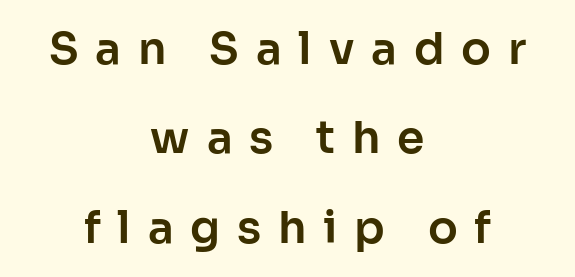
The image shows 44 px sans-serif type, upright; set centered, loose line spacing (2.03x), unusually wide letter spacing (+0.38 em), not underlined; low stroke contrast and a medium x-height.
